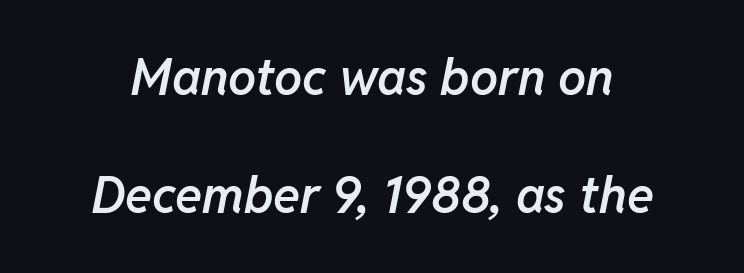
The image shows 50 px semibold type, italic (leaning right); set loose line spacing (2.37x), normal letter spacing, not underlined; low stroke contrast and a medium x-height.
